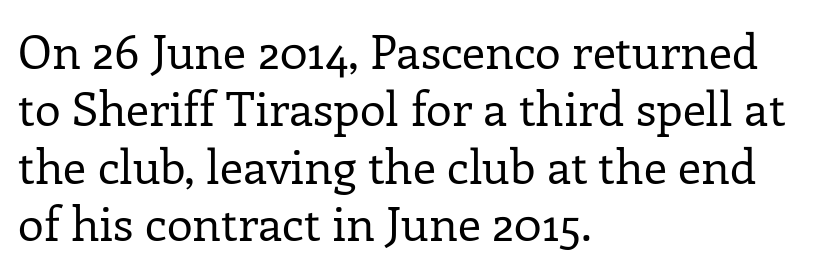
Summary of weight: not heavy and not bold. Is the letter spacing exaggerated? No — it looks like the ordinary default. This rendering features lettering with no underline. Is this a sans? No — the strokes have serifs. Does the copy run flush right? No — it runs flush left. Characters remain perfectly vertical along every line.
